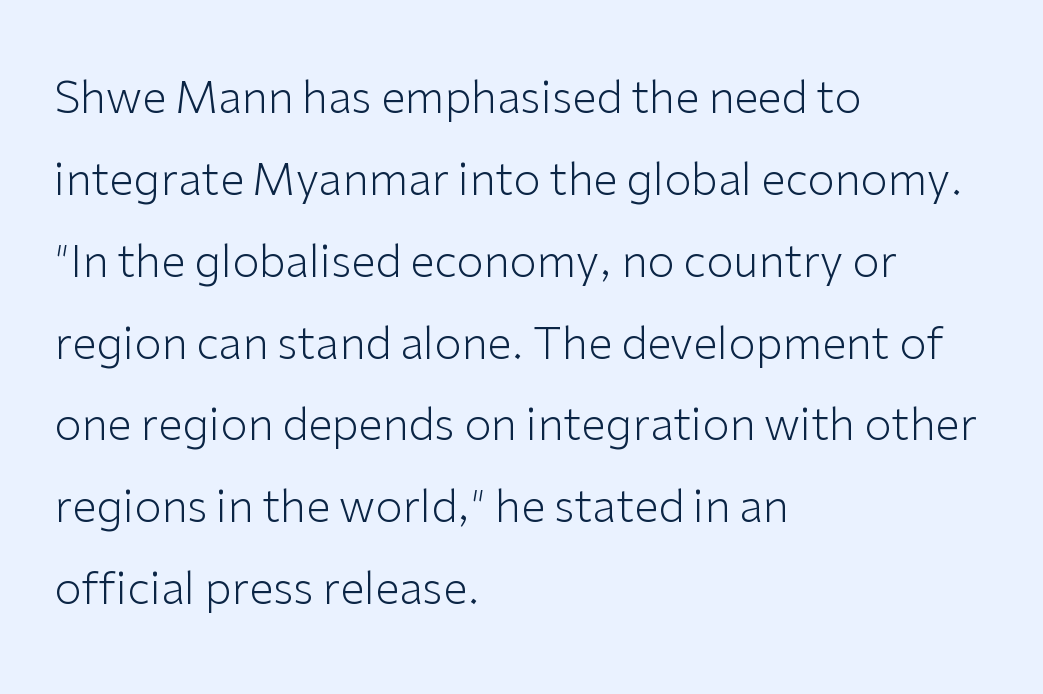
{"serif": "no", "italic": "no", "bold": "no", "weight": "light", "width": "normal", "stroke_contrast": "low", "x_height": "medium", "monospaced": "no", "underline": "no", "align": "left", "line_spacing_ratio": 1.86, "letter_spacing": "normal", "letter_spacing_em": 0.0, "glyph_px": 44}
